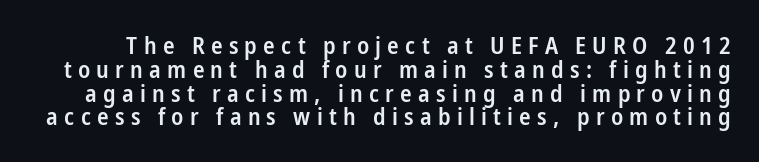
The image shows 24 px text type, upright; set tight line spacing (0.99x), unusually wide letter spacing (+0.26 em), not underlined.
